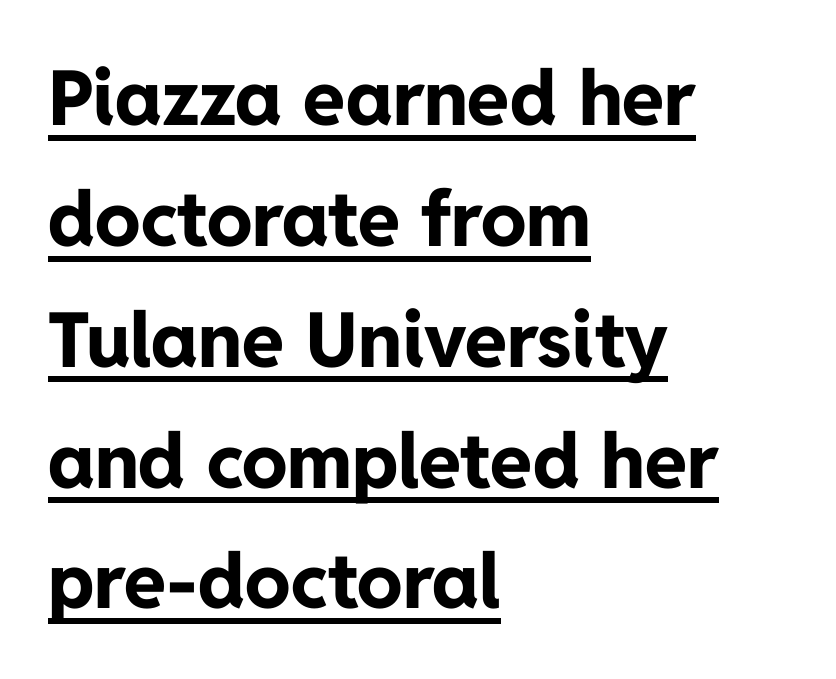
Q: Is the text bold? A: Yes.
Q: Is the text italic (slanted)? A: No, it is upright.
Q: Is the typeface a serif or a sans-serif typeface? A: Sans-serif.
Q: Is the text underlined? A: Yes.
Q: How is the paragraph aligned? A: Left-aligned.
Q: Is the spacing between letters normal or unusually wide? A: Normal.
Q: Is the spacing between lines tight, normal or loose? A: Normal.
Q: Width (condensed, normal, or wide)? A: Normal.
Q: Stroke contrast? A: Low.
Q: x-height? A: Medium.
Q: Monospaced? A: No.
